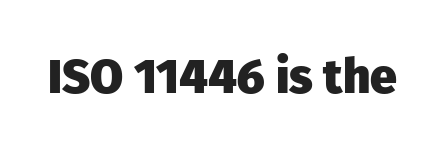
The image shows 48 px heavy sans-serif type, upright; set normal letter spacing, not underlined; low stroke contrast and a medium x-height.
